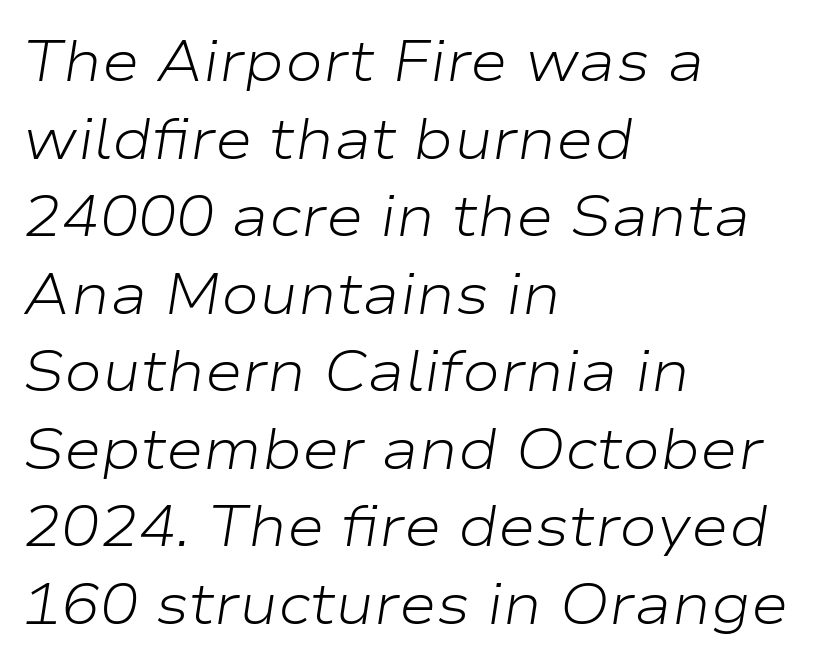
Q: Is the text bold? A: No.
Q: Is the text italic (slanted)? A: Yes, it leans right by about 9 degrees.
Q: Is the text underlined? A: No.
Q: How is the paragraph aligned? A: Left-aligned.
Q: Is the spacing between letters normal or unusually wide? A: Normal.
Q: Is the spacing between lines tight, normal or loose? A: Normal.
Q: Width (condensed, normal, or wide)? A: Wide.
Q: Stroke contrast? A: Low.
Q: x-height? A: Medium.
Q: Monospaced? A: No.
